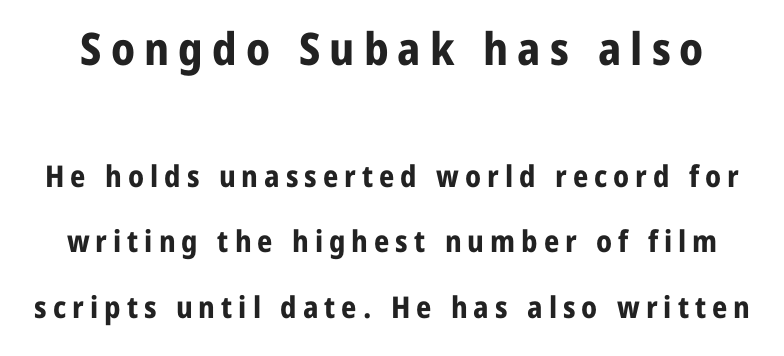
Is this a fixed-width face? No — the glyphs have proportional, varying widths. Characters remain perfectly vertical along every line. Bigger letters appear in the top chunk; the bottom chunk is reduced. Anything drawn beneath the words? Only blank space. The passage shown is emphatically bold. Letter spacing: wide.
